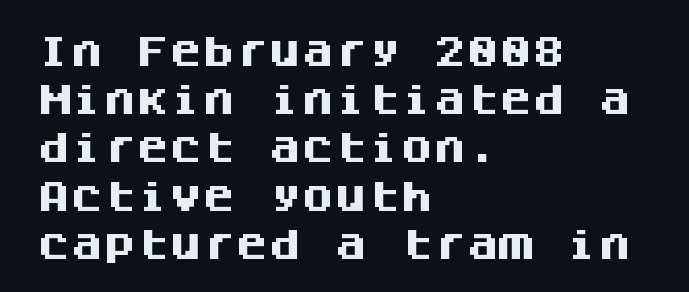
Q: Is the text bold? A: Yes.
Q: Is the text italic (slanted)? A: No, it is upright.
Q: Is the typeface a serif or a sans-serif typeface? A: Sans-serif.
Q: Is the text underlined? A: No.
Q: How is the paragraph aligned? A: Left-aligned.
Q: Is the spacing between letters normal or unusually wide? A: Normal.
Q: Is the spacing between lines tight, normal or loose? A: Normal.
Q: Width (condensed, normal, or wide)? A: Normal.
Q: Stroke contrast? A: Medium.
Q: x-height? A: Large.
Q: Monospaced? A: Yes.
